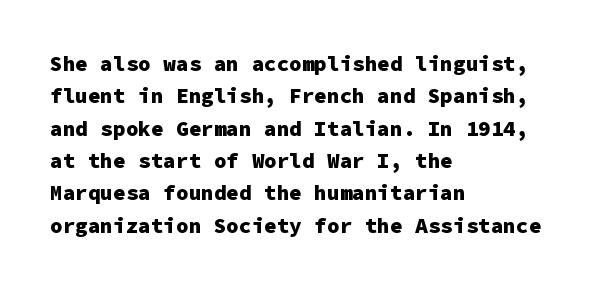
{"italic": "no", "bold": "yes", "underline": "no", "align": "left", "line_spacing": "normal", "line_spacing_ratio": 1.54, "letter_spacing": "normal", "letter_spacing_em": 0.0, "glyph_px": 21}
